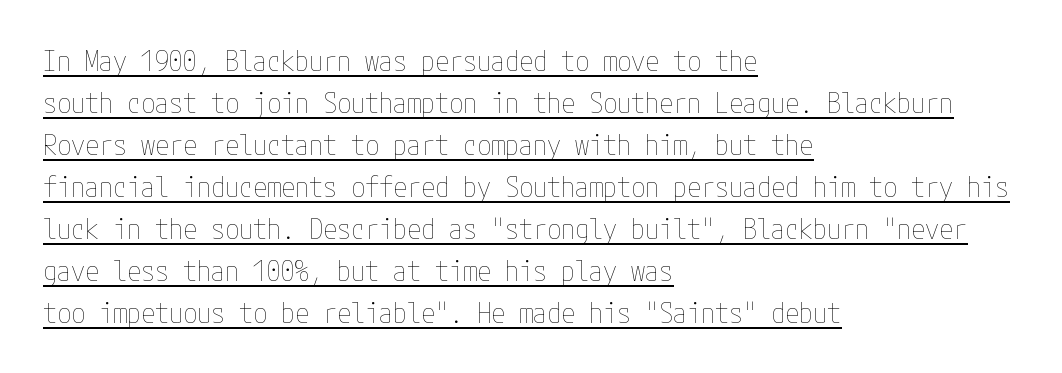
{"italic": "no", "bold": "no", "weight": "thin", "width": "condensed", "stroke_contrast": "low", "x_height": "medium", "underline": "yes", "align": "left", "line_spacing": "normal", "line_spacing_ratio": 1.5, "letter_spacing": "normal", "letter_spacing_em": 0.0, "glyph_px": 28}
